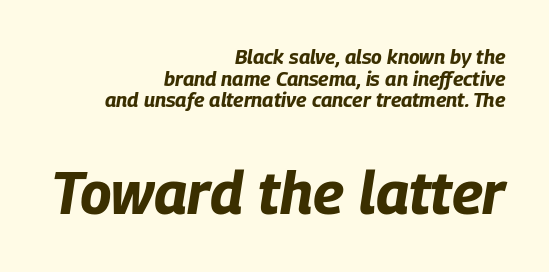
Q: Is the text bold? A: Yes.
Q: Is the text italic (slanted)? A: Yes, it leans right by about 9 degrees.
Q: Is the text underlined? A: No.
Q: How is the paragraph aligned? A: Right-aligned.
Q: Is the spacing between letters normal or unusually wide? A: Normal.
Q: Is the spacing between lines tight, normal or loose? A: Tight.
Q: Which block of text is set in a larger size, the first (top) or the second (bottom)? A: The second (bottom) one.
Q: Width (condensed, normal, or wide)? A: Condensed.
Q: Stroke contrast? A: Low.
Q: x-height? A: Large.
Q: Monospaced? A: No.
